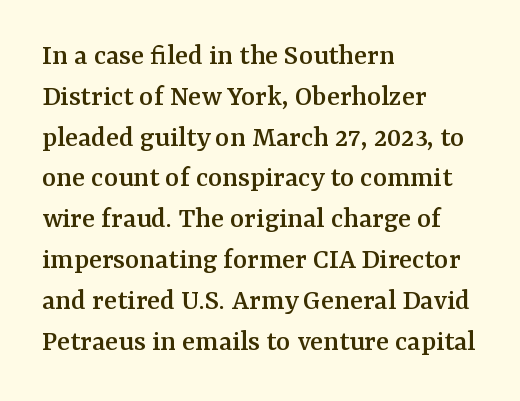
Q: Is the text italic (slanted)? A: No, it is upright.
Q: Is the typeface a serif or a sans-serif typeface? A: Serif.
Q: Is the text underlined? A: No.
Q: How is the paragraph aligned? A: Left-aligned.
Q: Is the spacing between letters normal or unusually wide? A: Normal.
Q: Is the spacing between lines tight, normal or loose? A: Normal.
Q: Width (condensed, normal, or wide)? A: Normal.
Q: Stroke contrast? A: Medium.
Q: x-height? A: Medium.
Q: Monospaced? A: No.
